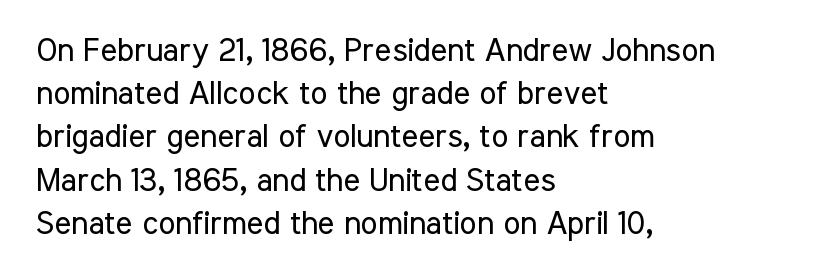
Q: Is the text bold? A: No.
Q: Is the text italic (slanted)? A: No, it is upright.
Q: Is the typeface a serif or a sans-serif typeface? A: Sans-serif.
Q: Is the text underlined? A: No.
Q: How is the paragraph aligned? A: Left-aligned.
Q: Is the spacing between letters normal or unusually wide? A: Normal.
Q: Is the spacing between lines tight, normal or loose? A: Normal.
Q: Width (condensed, normal, or wide)? A: Condensed.
Q: Stroke contrast? A: Low.
Q: x-height? A: Medium.
Q: Monospaced? A: No.
